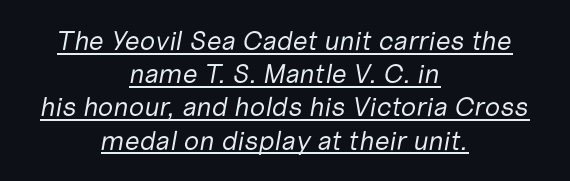
The image shows 27 px text type, italic (leaning right); set centered, line spacing 1.23x, normal letter spacing, underlined.
